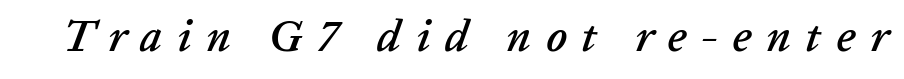
If you drew a line through each stem, it would be angled. The letters advance in unequal steps, a hallmark of proportional type. Caption: expanded tracking, letters set apart. The specimen omits any rule beneath the text block's lines.
